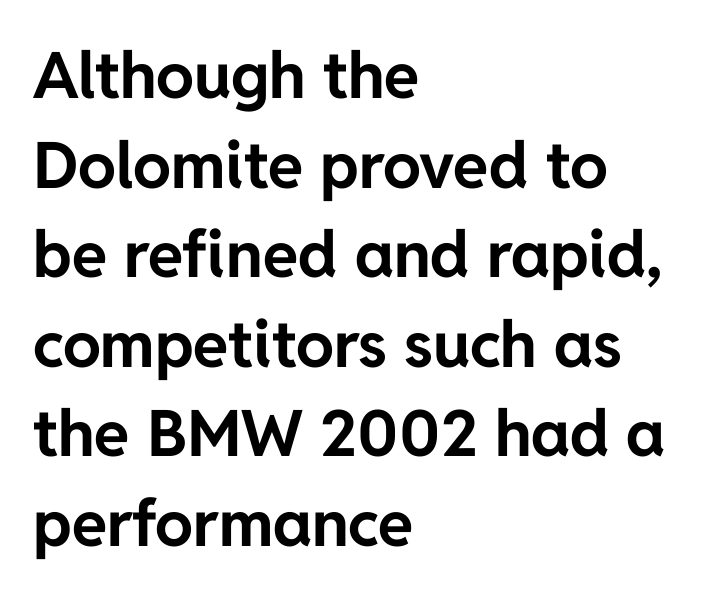
{"serif": "no", "italic": "no", "bold": "yes", "weight": "bold", "width": "normal", "stroke_contrast": "low", "x_height": "medium", "monospaced": "no", "underline": "no", "align": "left", "line_spacing": "normal", "line_spacing_ratio": 1.4, "letter_spacing": "normal", "letter_spacing_em": 0.0, "glyph_px": 64}
